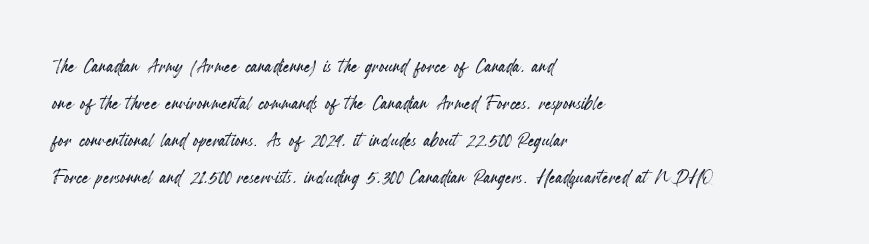
The space beneath each line is pristine and unruled. Compared with typical paragraphs, the rows here are spaced about the same. Notice how the passage keeps a crisp vertical edge on the left only. Short note: letters normally spaced.
